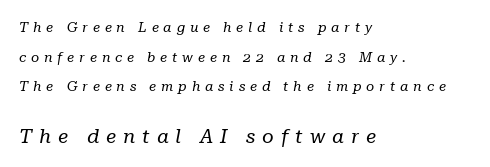
{"italic": "yes", "lean": "right", "slant_degrees": 10, "bold": "no", "underline": "no", "align": "left", "line_spacing": "loose", "line_spacing_ratio": 2.11, "letter_spacing": "wide", "letter_spacing_em": 0.34, "larger_block": "second", "size_ratio": 1.43, "glyph_px": 20}
